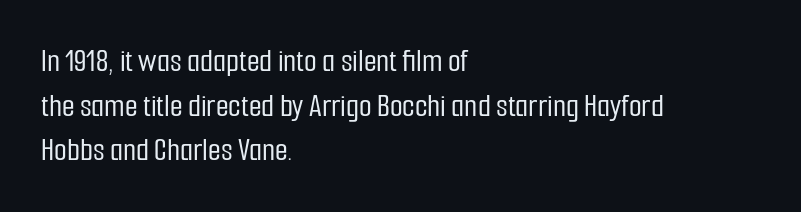
Q: Is the text italic (slanted)? A: No, it is upright.
Q: Is the typeface a serif or a sans-serif typeface? A: Sans-serif.
Q: Is the text underlined? A: No.
Q: How is the paragraph aligned? A: Left-aligned.
Q: Is the spacing between letters normal or unusually wide? A: Normal.
Q: Is the spacing between lines tight, normal or loose? A: Normal.
Q: Width (condensed, normal, or wide)? A: Condensed.
Q: Stroke contrast? A: Low.
Q: x-height? A: Medium.
Q: Monospaced? A: No.
